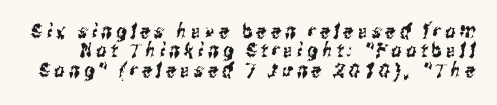
Tracking here is generous; glyphs stand well apart from one another. Underline: absent. One glance says dense: line gaps are narrower than usual.
